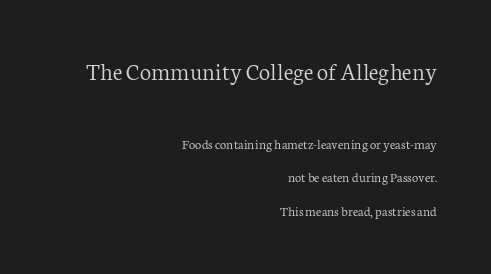
The image shows 25 px text type, upright; set right-aligned, loose line spacing (2.39x), normal letter spacing, not underlined; the first (top) block is 1.79x larger.
